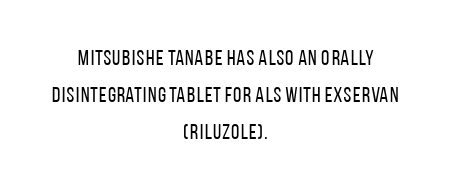
Q: Is the text bold? A: No.
Q: Is the text italic (slanted)? A: No, it is upright.
Q: Is the text underlined? A: No.
Q: How is the paragraph aligned? A: Centered.
Q: Is the spacing between letters normal or unusually wide? A: Normal.
